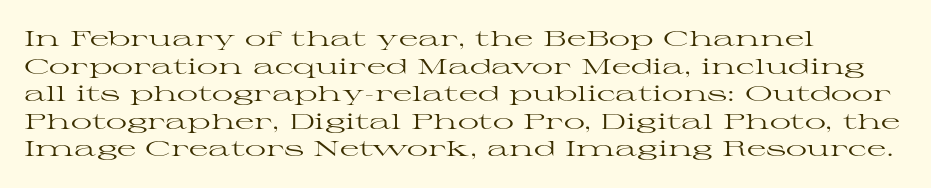
Q: Is the text bold? A: No.
Q: Is the text italic (slanted)? A: No, it is upright.
Q: Is the text underlined? A: No.
Q: How is the paragraph aligned? A: Left-aligned.
Q: Is the spacing between letters normal or unusually wide? A: Normal.
Q: Is the spacing between lines tight, normal or loose? A: Normal.
